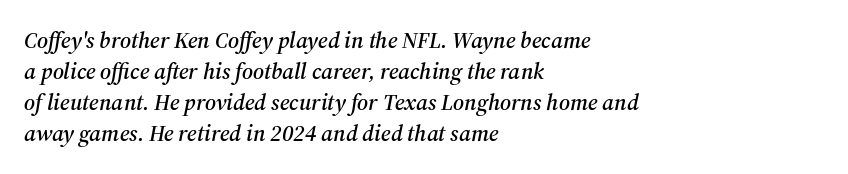
Q: Is the text italic (slanted)? A: Yes, it leans right by about 12 degrees.
Q: Is the text underlined? A: No.
Q: How is the paragraph aligned? A: Left-aligned.
Q: Is the spacing between letters normal or unusually wide? A: Normal.
Q: Is the spacing between lines tight, normal or loose? A: Normal.
